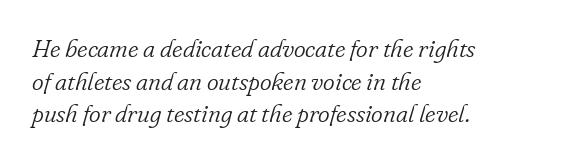
Q: Is the text bold? A: No.
Q: Is the text italic (slanted)? A: Yes, it leans right by about 16 degrees.
Q: Is the text underlined? A: No.
Q: How is the paragraph aligned? A: Left-aligned.
Q: Is the spacing between letters normal or unusually wide? A: Normal.
Q: Is the spacing between lines tight, normal or loose? A: Normal.
